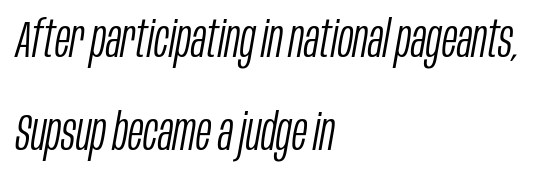
{"italic": "yes", "lean": "right", "slant_degrees": 10, "bold": "no", "weight": "light", "width": "condensed", "stroke_contrast": "low", "x_height": "large", "monospaced": "no", "underline": "no", "align": "left", "line_spacing_ratio": 1.82, "letter_spacing": "normal", "letter_spacing_em": 0.0, "glyph_px": 51}
